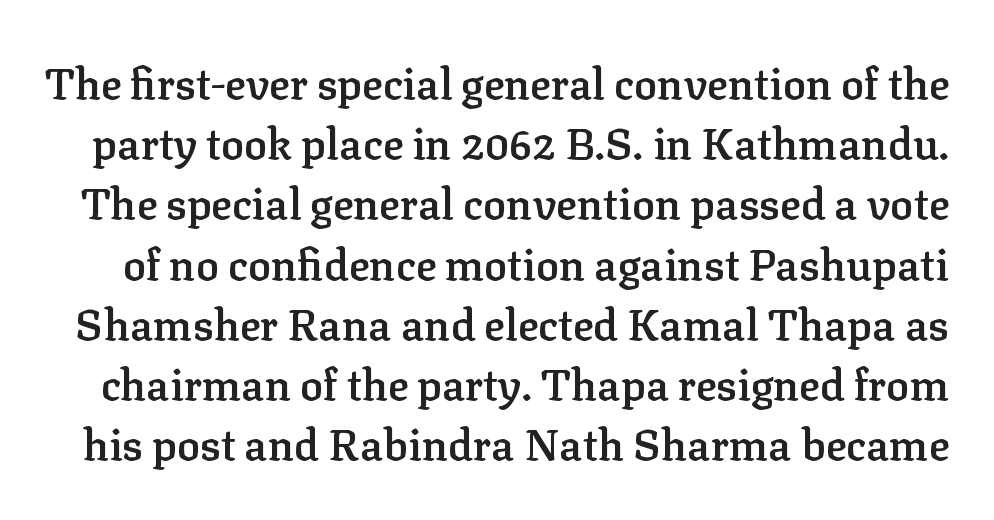
Bare-footed words on every line. A typesetter would call this zero additional tracking. The vertical gap from one line to the next is medium. You can tell it's not italic because the verticals are truly vertical. The sample has been set in demibold, a notch under bold. The rendering uses natural spacing where letterforms have individual widths.
